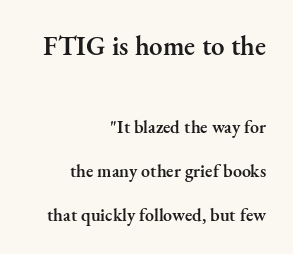
The image shows 27 px text type, upright; set right-aligned, loose line spacing (2.43x), normal letter spacing, not underlined; the first (top) block is 1.5x larger.
